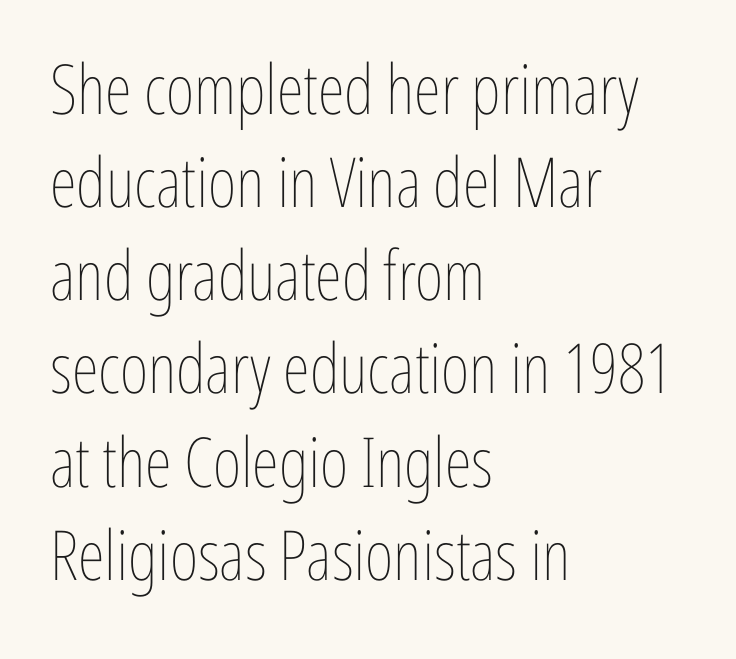
Q: Is the text bold? A: No.
Q: Is the text italic (slanted)? A: No, it is upright.
Q: Is the text underlined? A: No.
Q: How is the paragraph aligned? A: Left-aligned.
Q: Is the spacing between letters normal or unusually wide? A: Normal.
Q: Is the spacing between lines tight, normal or loose? A: Normal.
Q: Width (condensed, normal, or wide)? A: Condensed.
Q: Stroke contrast? A: Low.
Q: x-height? A: Medium.
Q: Monospaced? A: No.
